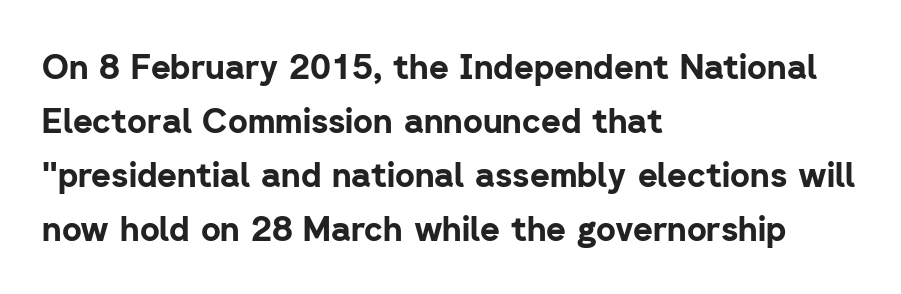
Q: Is the text bold? A: Yes.
Q: Is the text italic (slanted)? A: No, it is upright.
Q: Is the typeface a serif or a sans-serif typeface? A: Sans-serif.
Q: Is the text underlined? A: No.
Q: How is the paragraph aligned? A: Left-aligned.
Q: Is the spacing between letters normal or unusually wide? A: Normal.
Q: Is the spacing between lines tight, normal or loose? A: Normal.
Q: Width (condensed, normal, or wide)? A: Normal.
Q: Stroke contrast? A: Low.
Q: x-height? A: Medium.
Q: Monospaced? A: No.
